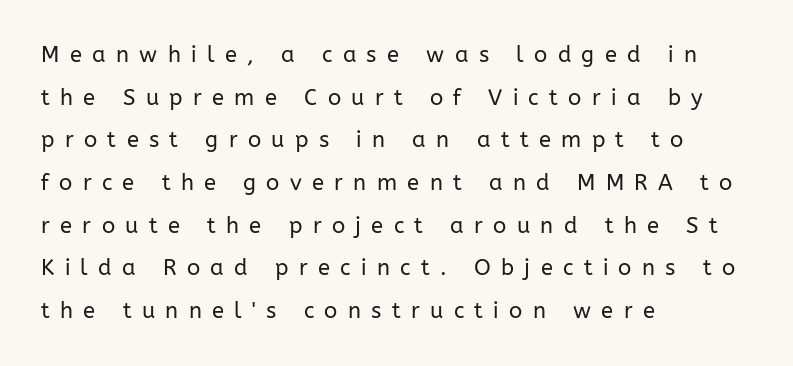
Ink coverage per letter is moderate at most. Letter spacing: wide. Nobody drew a line under any word here. This sample trades compactness for vertical openness between lines. Layout note: lines flush left.
